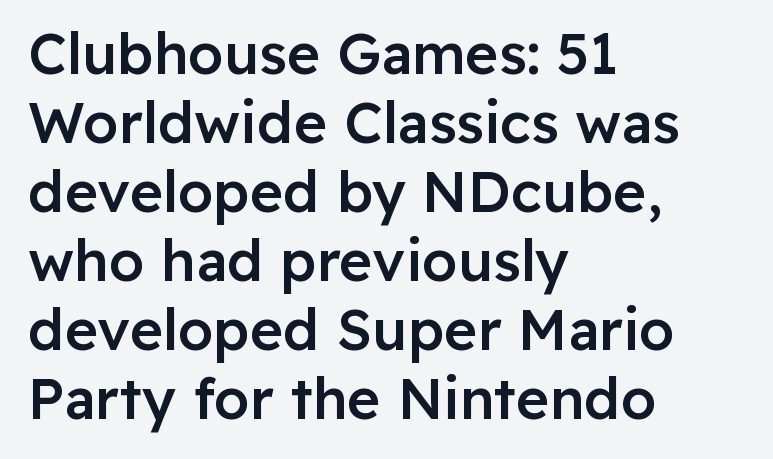
Q: Is the text bold? A: Semi-bold.
Q: Is the text italic (slanted)? A: No, it is upright.
Q: Is the typeface a serif or a sans-serif typeface? A: Sans-serif.
Q: Is the text underlined? A: No.
Q: How is the paragraph aligned? A: Left-aligned.
Q: Is the spacing between letters normal or unusually wide? A: Normal.
Q: Width (condensed, normal, or wide)? A: Normal.
Q: Stroke contrast? A: Low.
Q: x-height? A: Medium.
Q: Monospaced? A: No.
